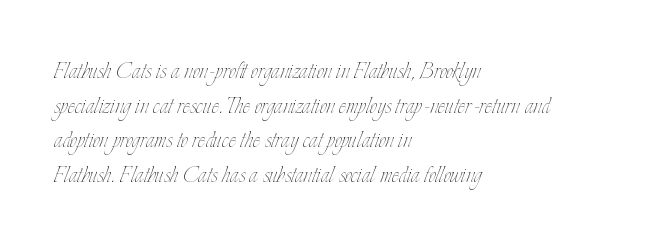
{"bold": "no", "weight": "thin", "width": "condensed", "stroke_contrast": "low", "x_height": "small", "monospaced": "no", "underline": "no", "align": "left", "line_spacing_ratio": 1.24, "letter_spacing": "normal", "letter_spacing_em": 0.0, "glyph_px": 28}
